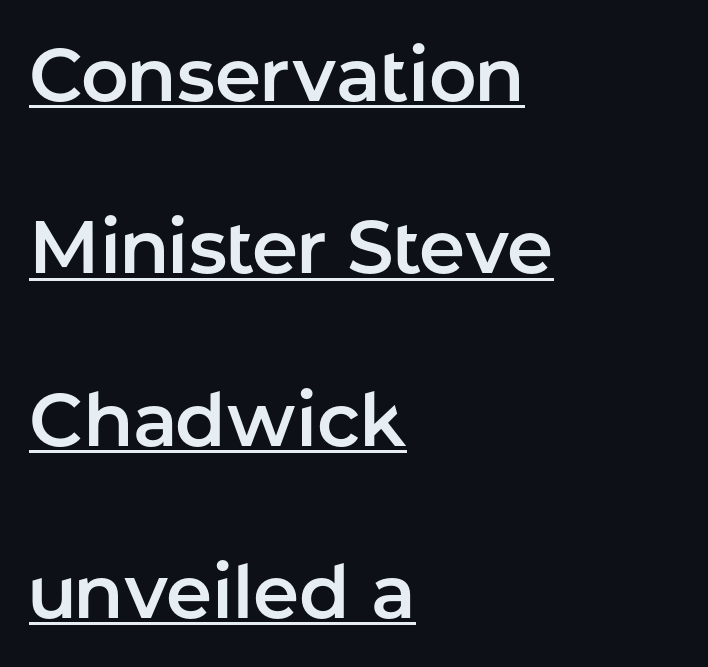
Q: Is the text italic (slanted)? A: No, it is upright.
Q: Is the typeface a serif or a sans-serif typeface? A: Sans-serif.
Q: Is the text underlined? A: Yes.
Q: How is the paragraph aligned? A: Left-aligned.
Q: Is the spacing between letters normal or unusually wide? A: Normal.
Q: Is the spacing between lines tight, normal or loose? A: Loose.
Q: Width (condensed, normal, or wide)? A: Normal.
Q: Stroke contrast? A: Low.
Q: x-height? A: Medium.
Q: Monospaced? A: No.
